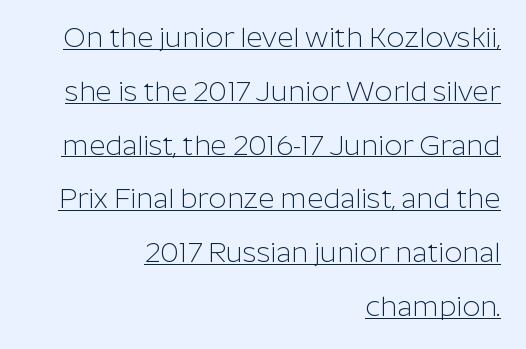
The image shows 28 px light sans-serif type, upright; set right-aligned, loose line spacing (1.92x), normal letter spacing, underlined; low stroke contrast and a medium x-height.
